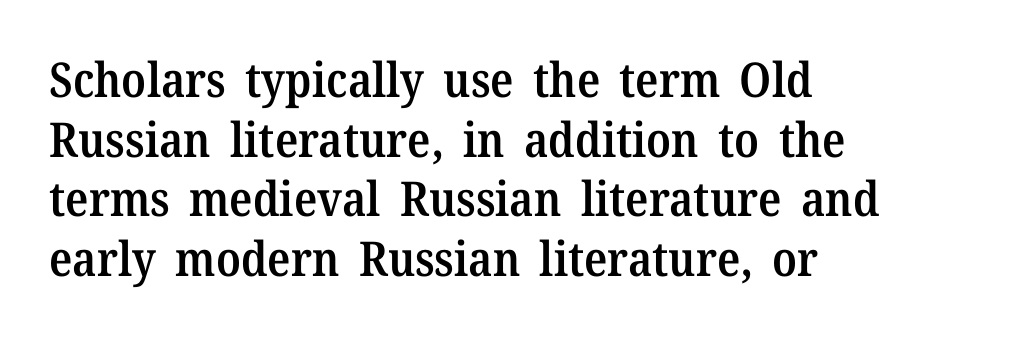
Q: Is the text bold? A: Semi-bold.
Q: Is the text italic (slanted)? A: No, it is upright.
Q: Is the typeface a serif or a sans-serif typeface? A: Serif.
Q: Is the text underlined? A: No.
Q: How is the paragraph aligned? A: Left-aligned.
Q: Is the spacing between letters normal or unusually wide? A: Normal.
Q: Width (condensed, normal, or wide)? A: Normal.
Q: Stroke contrast? A: Medium.
Q: x-height? A: Medium.
Q: Monospaced? A: No.
